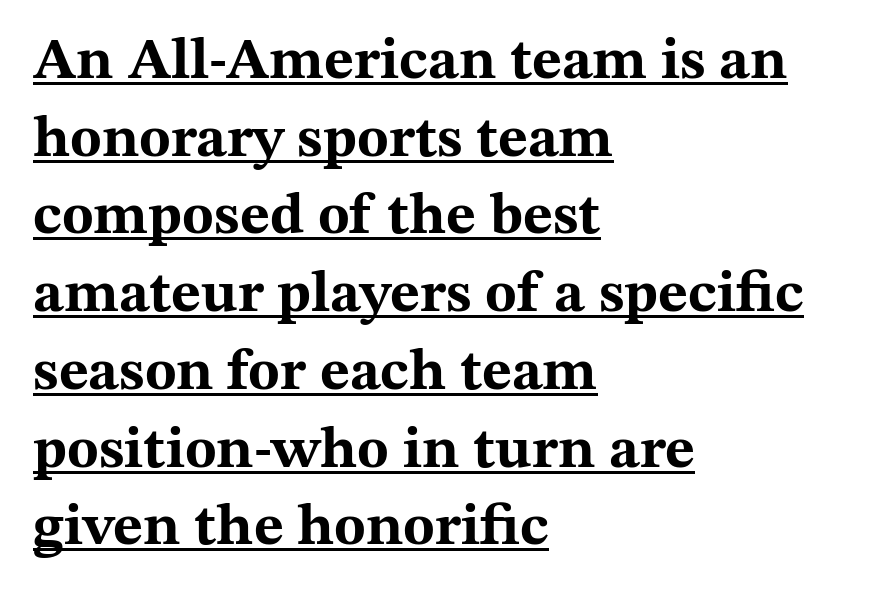
{"serif": "yes", "italic": "no", "bold": "yes", "weight": "bold", "width": "wide", "stroke_contrast": "medium", "x_height": "medium", "monospaced": "no", "underline": "yes", "align": "left", "line_spacing": "normal", "line_spacing_ratio": 1.34, "letter_spacing": "normal", "letter_spacing_em": 0.0, "glyph_px": 58}
